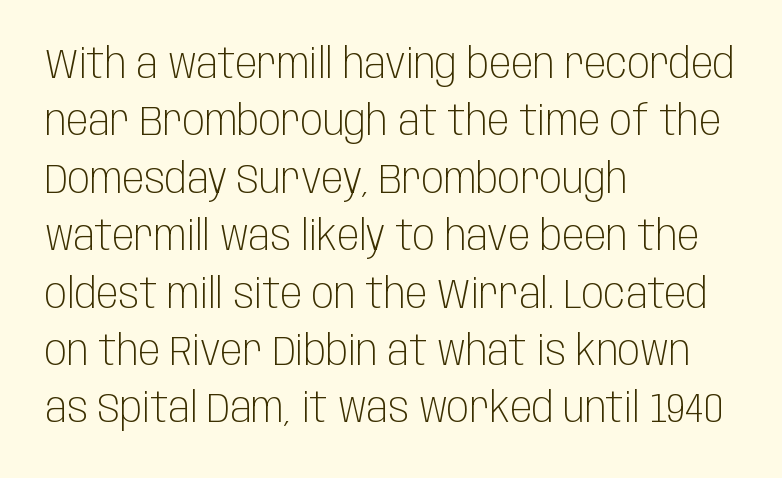
The image shows 41 px light, condensed sans-serif type, upright; set left-aligned, normal line spacing (1.4x), normal letter spacing, not underlined; low stroke contrast and a large x-height.
